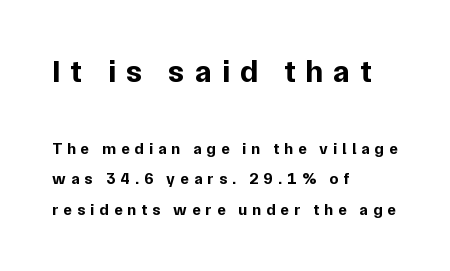
Typographic density is high because the face is bold. The passage shown has open, widely tracked lettering throughout. All the whitespace from short lines collects on the right. The glyphs are unaccompanied by any horizontal stroke below them.
